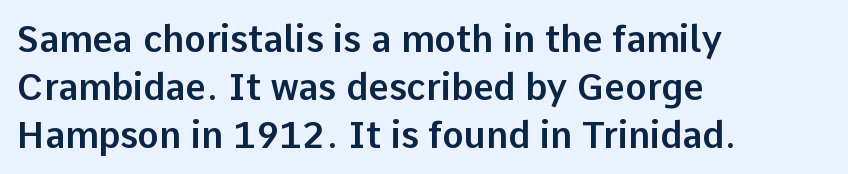
Q: Is the text italic (slanted)? A: No, it is upright.
Q: Is the typeface a serif or a sans-serif typeface? A: Sans-serif.
Q: Is the text underlined? A: No.
Q: How is the paragraph aligned? A: Left-aligned.
Q: Is the spacing between letters normal or unusually wide? A: Normal.
Q: Is the spacing between lines tight, normal or loose? A: Normal.
Q: Width (condensed, normal, or wide)? A: Normal.
Q: Stroke contrast? A: Low.
Q: x-height? A: Medium.
Q: Monospaced? A: No.
